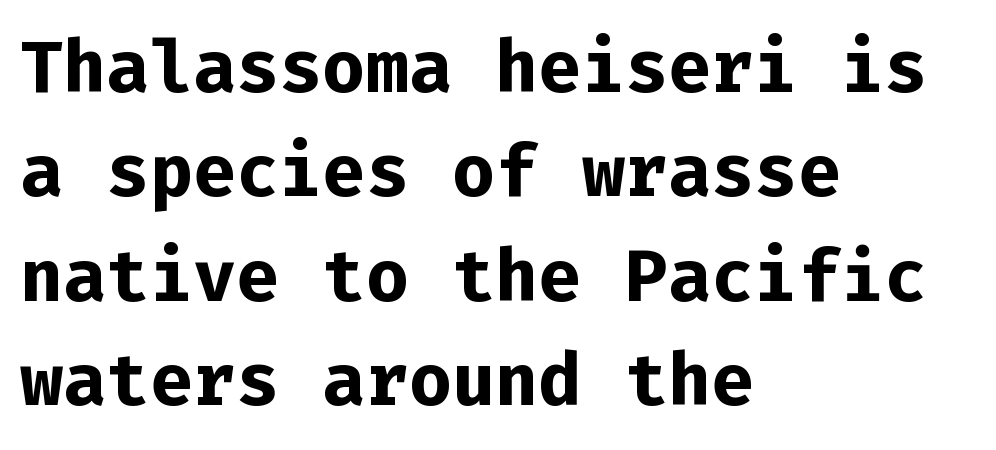
{"serif": "no", "italic": "no", "bold": "yes", "weight": "bold", "width": "normal", "stroke_contrast": "low", "x_height": "medium", "monospaced": "yes", "underline": "no", "align": "left", "line_spacing": "normal", "line_spacing_ratio": 1.45, "letter_spacing": "normal", "letter_spacing_em": 0.0, "glyph_px": 72}
